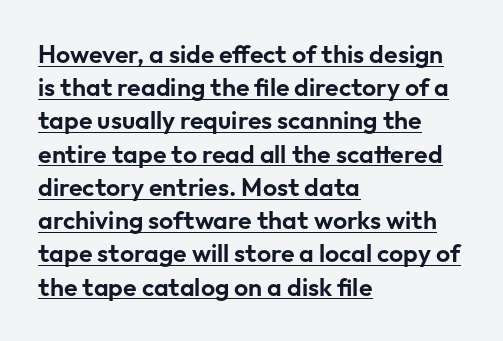
The image shows 25 px text type, upright; set left-aligned, normal line spacing (1.33x), normal letter spacing, underlined.
